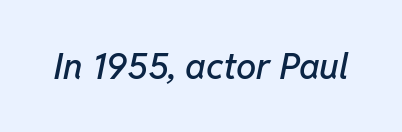
{"italic": "yes", "lean": "right", "slant_degrees": 11, "width": "normal", "stroke_contrast": "low", "x_height": "medium", "monospaced": "no", "underline": "no", "letter_spacing": "normal", "letter_spacing_em": 0.0, "glyph_px": 36}
